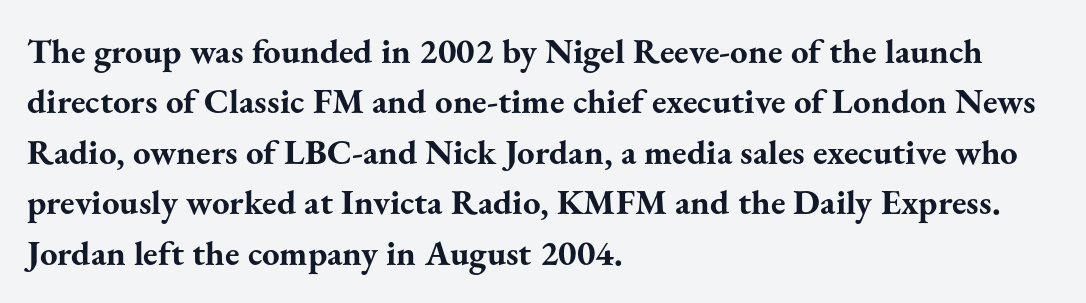
A classic flush-left, rag-right setting is used for this passage. Typographic density is high because the face is bold. Do the characters align in a grid? No, the font is proportional. Honestly, the row spacing looks completely unremarkable.
